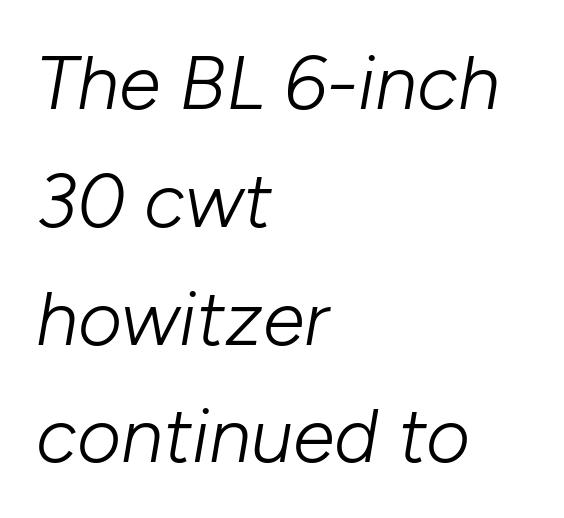
{"italic": "yes", "lean": "right", "slant_degrees": 10, "bold": "no", "weight": "light", "width": "normal", "stroke_contrast": "low", "x_height": "medium", "monospaced": "no", "underline": "no", "align": "left", "line_spacing": "normal", "line_spacing_ratio": 1.55, "letter_spacing": "normal", "letter_spacing_em": 0.0, "glyph_px": 76}
